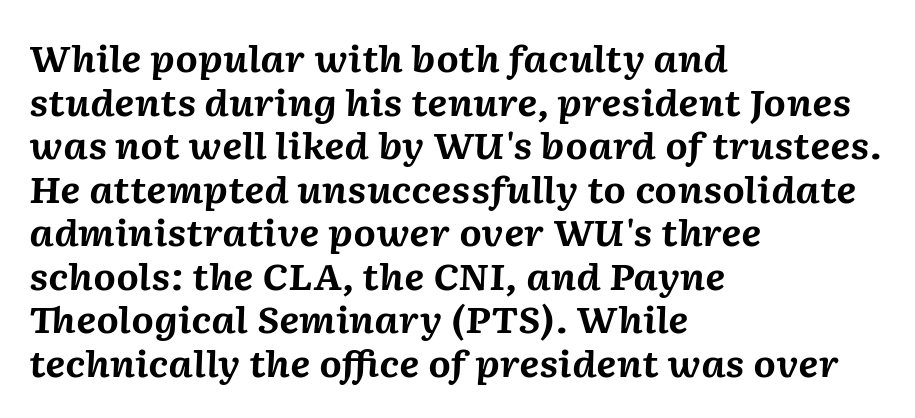
{"italic": "yes", "lean": "right", "slant_degrees": 2, "bold": "yes", "weight": "bold", "width": "normal", "stroke_contrast": "medium", "x_height": "medium", "monospaced": "no", "underline": "no", "align": "left", "line_spacing_ratio": 1.21, "letter_spacing": "normal", "letter_spacing_em": 0.0, "glyph_px": 36}
